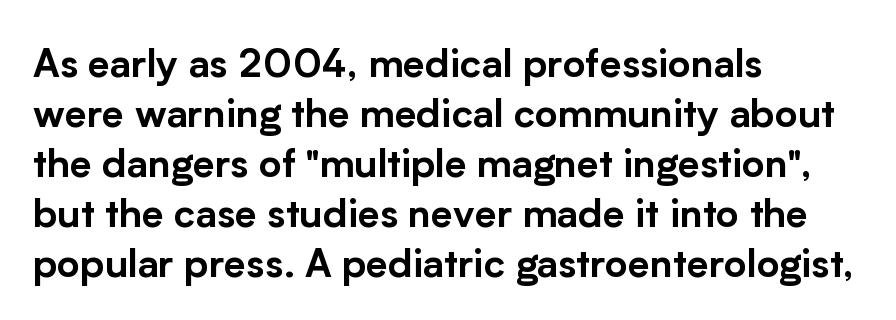
Q: Is the text italic (slanted)? A: No, it is upright.
Q: Is the typeface a serif or a sans-serif typeface? A: Sans-serif.
Q: Is the text underlined? A: No.
Q: How is the paragraph aligned? A: Left-aligned.
Q: Is the spacing between letters normal or unusually wide? A: Normal.
Q: Is the spacing between lines tight, normal or loose? A: Normal.
Q: Width (condensed, normal, or wide)? A: Normal.
Q: Stroke contrast? A: Low.
Q: x-height? A: Medium.
Q: Monospaced? A: No.
